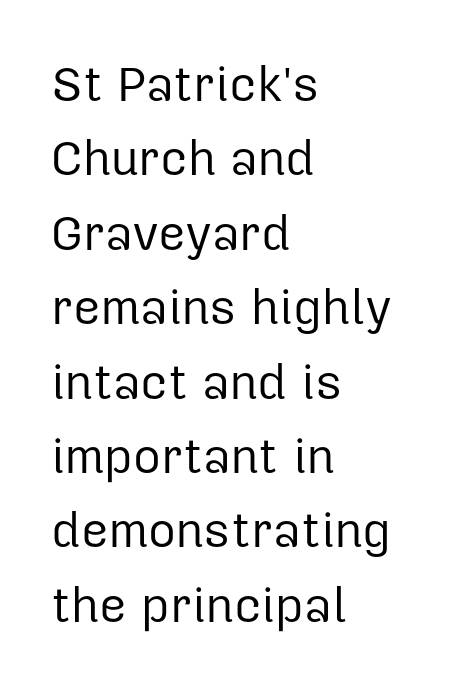
What kind of face is this? One without serifs — a sans. How would I describe the line gaps? Plain and ordinary. Tracking here is standard; glyphs follow each other at the usual distance. No extra ink here — the face is not bold. Nope, not italic — everything's standing straight. These lines are rendered in a variable-pitch font.
